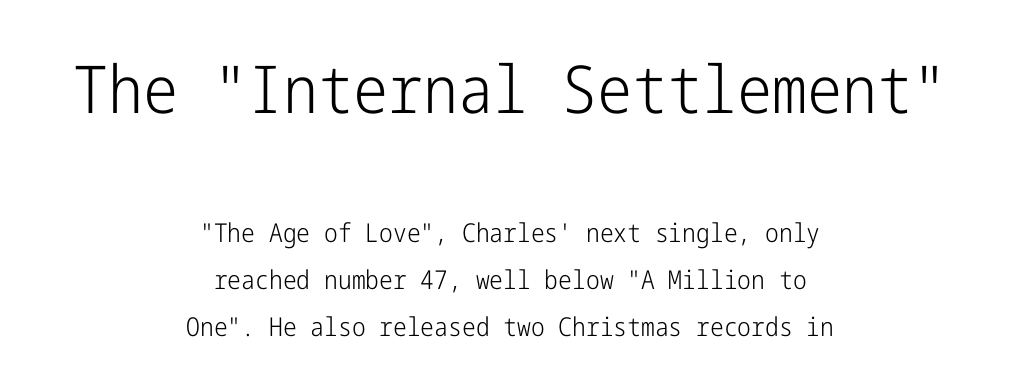
Q: Is the text bold? A: No.
Q: Is the text italic (slanted)? A: No, it is upright.
Q: Is the typeface a serif or a sans-serif typeface? A: Sans-serif.
Q: Is the text underlined? A: No.
Q: How is the paragraph aligned? A: Centered.
Q: Is the spacing between letters normal or unusually wide? A: Normal.
Q: Which block of text is set in a larger size, the first (top) or the second (bottom)? A: The first (top) one.
Q: Width (condensed, normal, or wide)? A: Condensed.
Q: Stroke contrast? A: Low.
Q: x-height? A: Medium.
